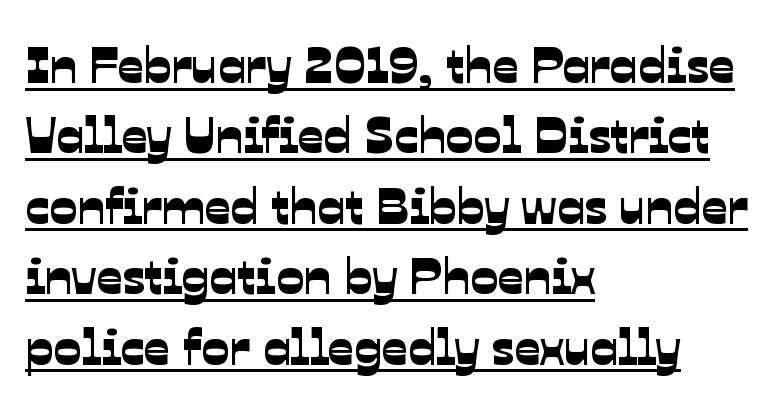
The image shows 51 px sans-serif type; set left-aligned, normal line spacing (1.38x), normal letter spacing, underlined; low stroke contrast and a medium x-height.
